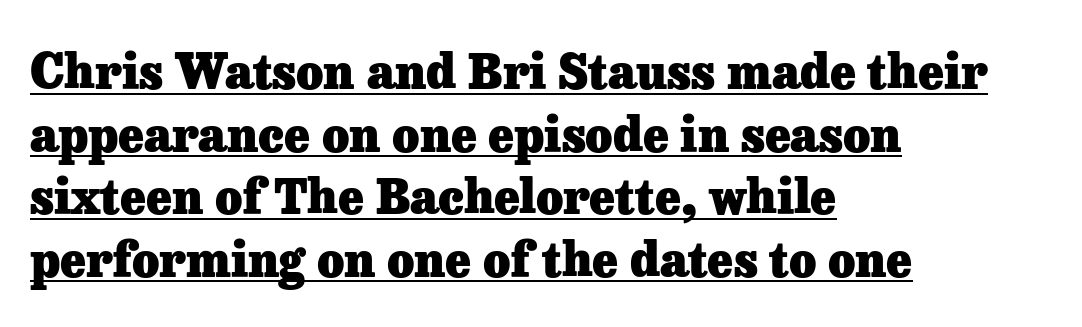
{"serif": "yes", "italic": "no", "bold": "yes", "weight": "heavy", "width": "normal", "stroke_contrast": "low", "x_height": "medium", "monospaced": "no", "underline": "yes", "align": "left", "line_spacing": "normal", "line_spacing_ratio": 1.33, "letter_spacing": "normal", "letter_spacing_em": 0.0, "glyph_px": 47}
